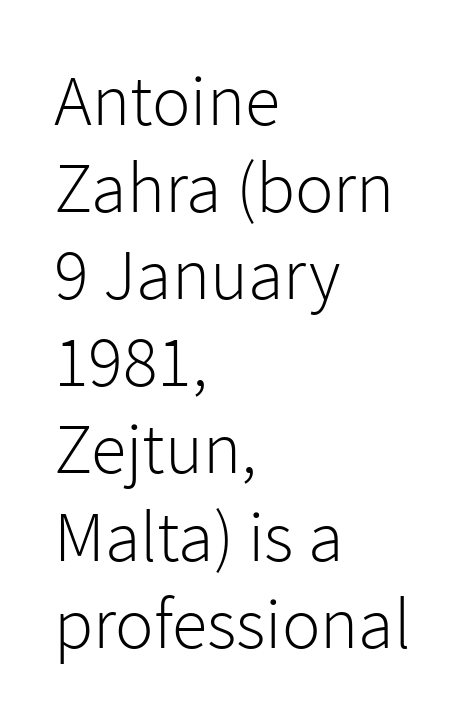
Q: Is the text bold? A: No.
Q: Is the text italic (slanted)? A: No, it is upright.
Q: Is the typeface a serif or a sans-serif typeface? A: Sans-serif.
Q: Is the text underlined? A: No.
Q: How is the paragraph aligned? A: Left-aligned.
Q: Is the spacing between letters normal or unusually wide? A: Normal.
Q: Width (condensed, normal, or wide)? A: Normal.
Q: Stroke contrast? A: Low.
Q: x-height? A: Medium.
Q: Monospaced? A: No.
